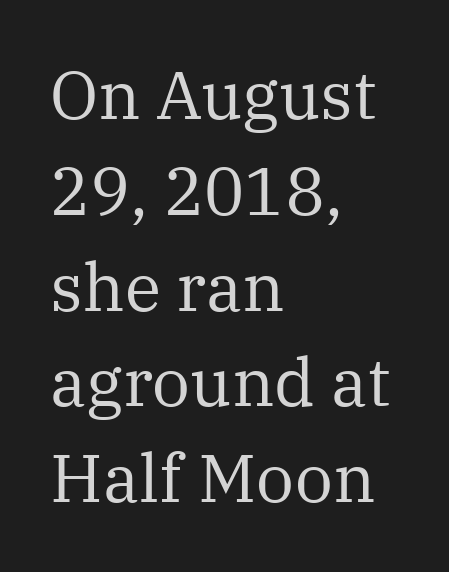
{"serif": "yes", "italic": "no", "bold": "no", "weight": "regular", "width": "normal", "stroke_contrast": "medium", "x_height": "medium", "monospaced": "no", "underline": "no", "align": "left", "line_spacing": "normal", "line_spacing_ratio": 1.43, "letter_spacing": "normal", "letter_spacing_em": 0.0, "glyph_px": 67}
